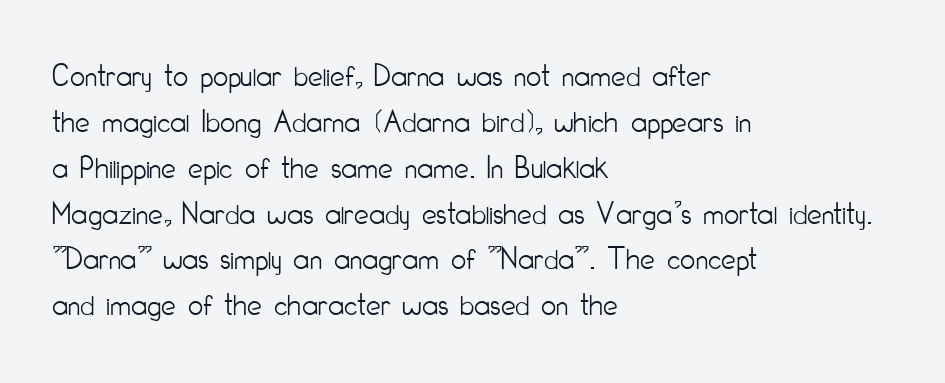
Stem width sits at or under what a default text font uses. Spacing verdict: proportional, widths tailored to each character. No feet cap the strokes, marking this as sans-serif type. The text block is weighted toward the left margin, trailing off unevenly rightward.
